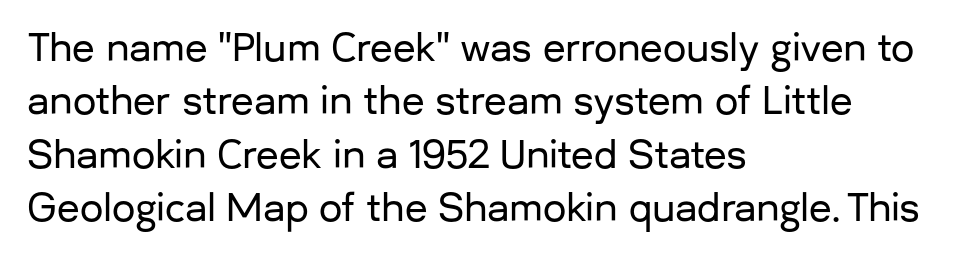
Q: Is the text italic (slanted)? A: No, it is upright.
Q: Is the typeface a serif or a sans-serif typeface? A: Sans-serif.
Q: Is the text underlined? A: No.
Q: How is the paragraph aligned? A: Left-aligned.
Q: Is the spacing between letters normal or unusually wide? A: Normal.
Q: Is the spacing between lines tight, normal or loose? A: Normal.
Q: Width (condensed, normal, or wide)? A: Normal.
Q: Stroke contrast? A: Low.
Q: x-height? A: Medium.
Q: Monospaced? A: No.
